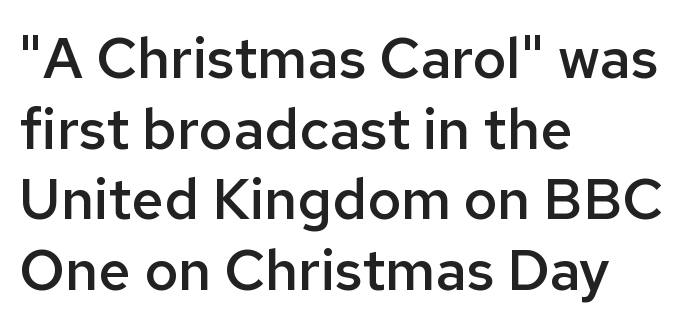
The image shows 57 px semibold sans-serif type, upright; set left-aligned, line spacing 1.24x, normal letter spacing, not underlined; low stroke contrast and a medium x-height.
